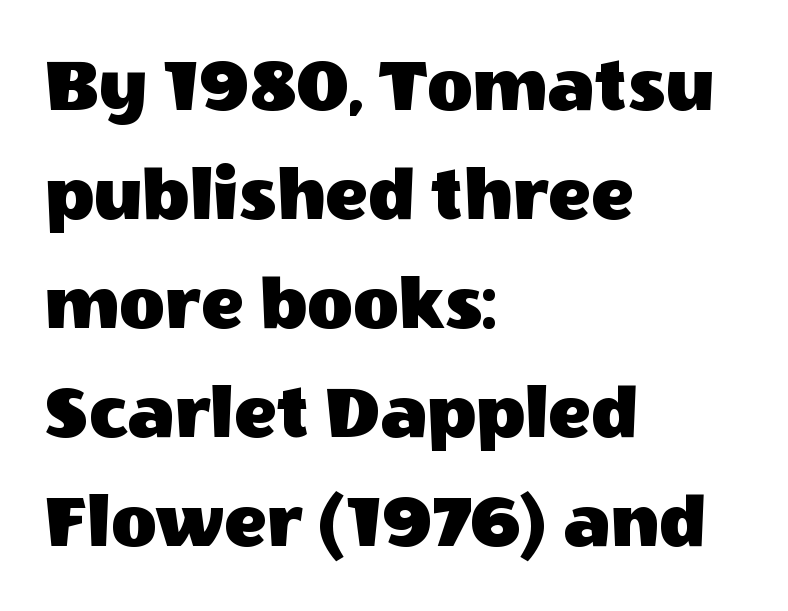
Q: Is the text italic (slanted)? A: No, it is upright.
Q: Is the typeface a serif or a sans-serif typeface? A: Sans-serif.
Q: Is the text underlined? A: No.
Q: How is the paragraph aligned? A: Left-aligned.
Q: Is the spacing between letters normal or unusually wide? A: Normal.
Q: Is the spacing between lines tight, normal or loose? A: Normal.
Q: Width (condensed, normal, or wide)? A: Normal.
Q: x-height? A: Large.
Q: Monospaced? A: No.
